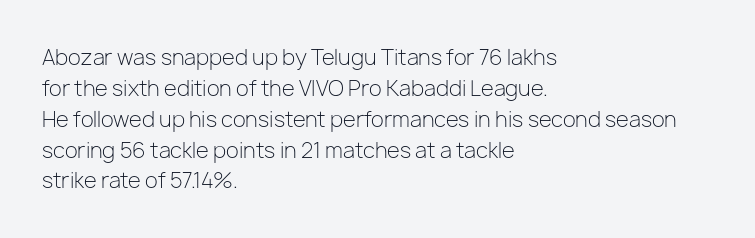
The image shows 21 px text type, upright; set left-aligned, normal line spacing (1.47x), normal letter spacing, not underlined.
